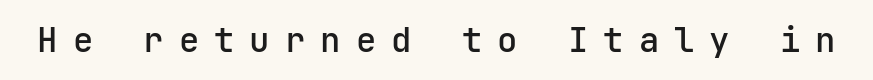
{"serif": "no", "italic": "no", "bold": "semi", "weight": "semibold", "width": "normal", "stroke_contrast": "low", "x_height": "medium", "underline": "no", "letter_spacing": "wide", "letter_spacing_em": 0.44, "glyph_px": 34}
